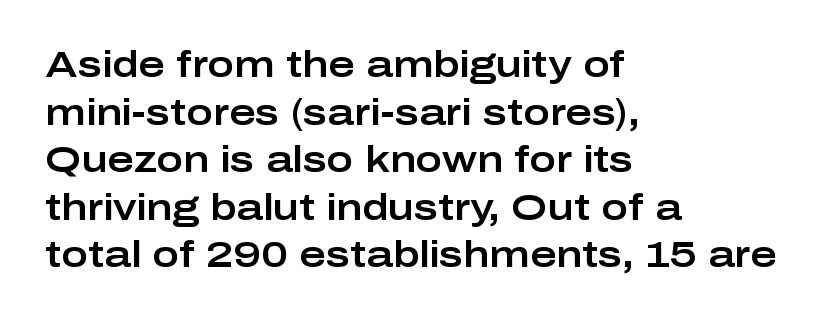
{"serif": "no", "italic": "no", "width": "wide", "stroke_contrast": "low", "x_height": "medium", "monospaced": "no", "underline": "no", "align": "left", "line_spacing": "normal", "line_spacing_ratio": 1.32, "letter_spacing": "normal", "letter_spacing_em": 0.0, "glyph_px": 36}
